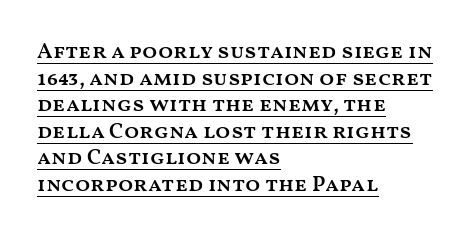
Q: Is the text bold? A: Semi-bold.
Q: Is the text italic (slanted)? A: No, it is upright.
Q: Is the text underlined? A: Yes.
Q: How is the paragraph aligned? A: Left-aligned.
Q: Is the spacing between letters normal or unusually wide? A: Normal.
